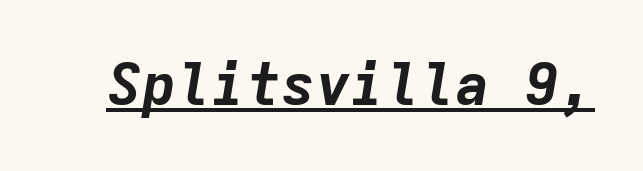
The passage shown is emphatically bold. These lines were composed using italics. Check the space under the baseline: a stroke is drawn there. Here the designer chose a console-style face with uniform glyph widths.
